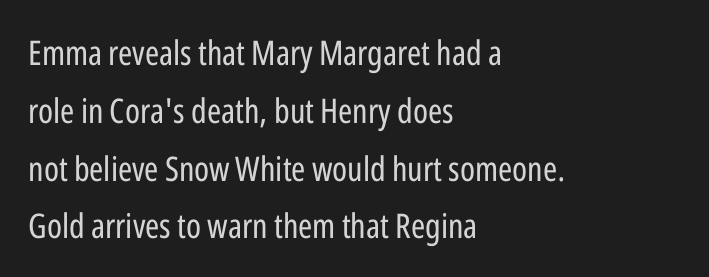
{"serif": "no", "italic": "no", "bold": "no", "weight": "regular", "width": "condensed", "stroke_contrast": "low", "x_height": "medium", "monospaced": "no", "underline": "no", "align": "left", "line_spacing": "normal", "line_spacing_ratio": 1.7, "letter_spacing": "normal", "letter_spacing_em": 0.0, "glyph_px": 34}
